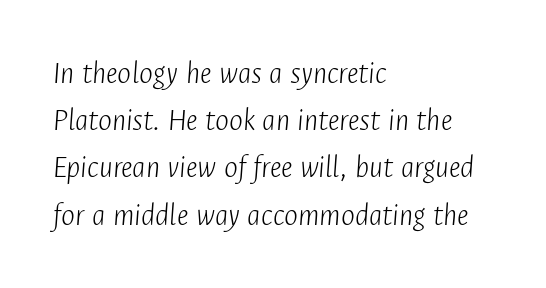
{"italic": "yes", "lean": "right", "slant_degrees": 4, "bold": "no", "weight": "light", "width": "condensed", "stroke_contrast": "low", "x_height": "medium", "monospaced": "no", "underline": "no", "align": "left", "line_spacing": "normal", "line_spacing_ratio": 1.43, "letter_spacing": "normal", "letter_spacing_em": 0.0, "glyph_px": 33}
